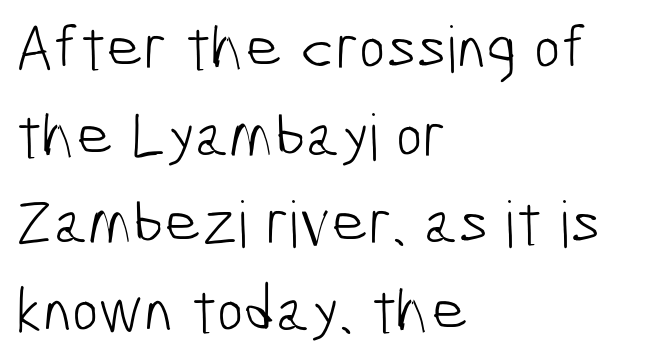
The lines are quadded left. The weight tops out at a normal text grade. Note the varied advance widths — an 'i' is clearly narrower than an 'm'. The rendering keeps characters at their native spacing. Regarding leading, the lines here are spaced in the standard way.
